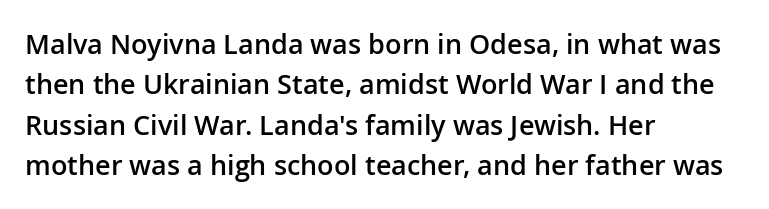
The image shows 27 px text type, upright; set left-aligned, normal line spacing (1.5x), normal letter spacing, not underlined.
